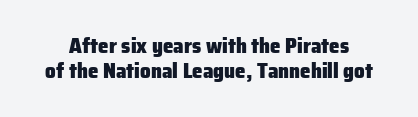
{"italic": "no", "bold": "yes", "underline": "no", "line_spacing_ratio": 1.17, "letter_spacing": "normal", "letter_spacing_em": 0.0, "glyph_px": 21}
